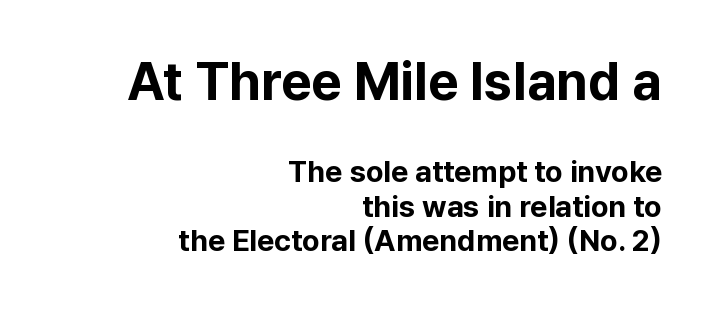
{"serif": "no", "italic": "no", "bold": "yes", "weight": "bold", "width": "normal", "stroke_contrast": "low", "x_height": "medium", "monospaced": "no", "underline": "no", "align": "right", "line_spacing_ratio": 1.16, "letter_spacing": "normal", "letter_spacing_em": 0.0, "larger_block": "first", "size_ratio": 1.77, "glyph_px": 53}
